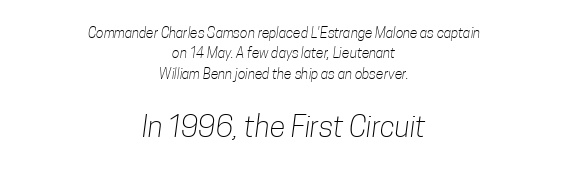
The image shows 29 px light, condensed sans-serif type; set centered, normal line spacing (1.45x), normal letter spacing, not underlined; the second (bottom) block is 2.07x larger; low stroke contrast and a medium x-height.
